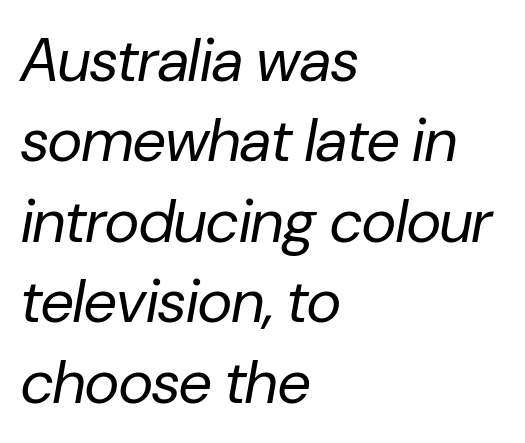
Is the type slanted? Yes — the strokes lean at a clear angle. Looks like regular typesetting: each glyph gets only the width it needs. Stem width sits at or under what a default text font uses. Vertically, the passage feels balanced, rows spaced as you'd expect. Short note: letters normally spaced.
